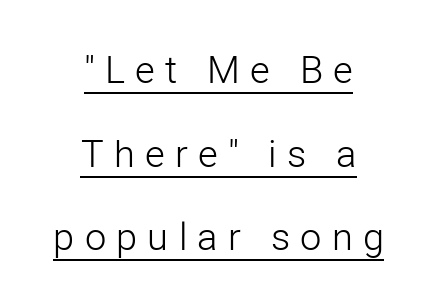
Do the letters lean? They stand straight. No feet cap the strokes, marking this as sans-serif type. The cut favours lightness, reaching ordinary text weight at its darkest. The passage shown is typed in a proportional face where columns would drift. Quick note: interline space is abundant.
